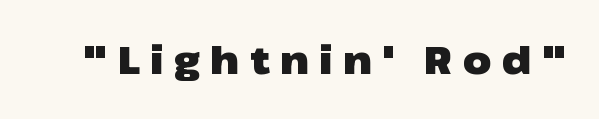
Designer's note — italics off, roman on. Spacing verdict: proportional, widths tailored to each character. The zone under the glyphs is completely vacant. The gaps between neighbouring characters are conspicuously large. In terms of weight, the rendering is a true, heavy bold. Stroke terminals: plain, sans-serif.
